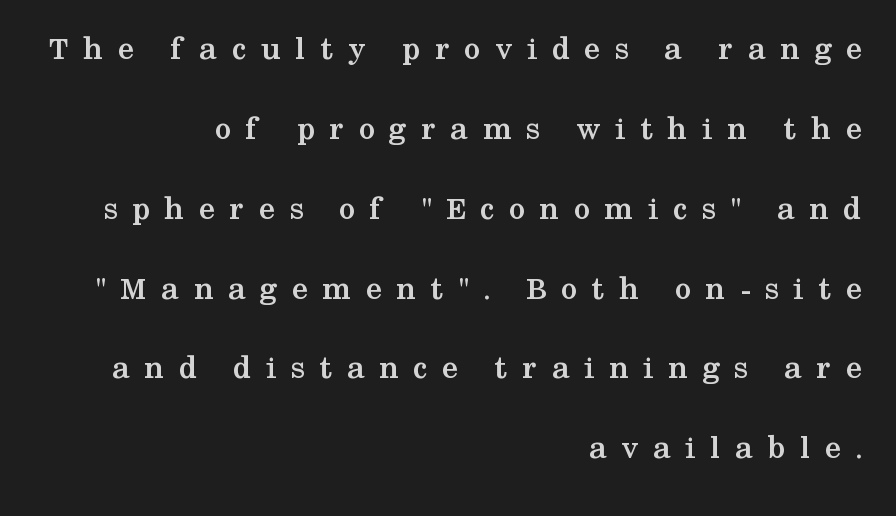
Stroke thickness is high; the sample reads as a true bold. Each row of text sits above clean, open space. You can tell from the footed stems that serif type was used. Tracking here is generous; glyphs stand well apart from one another. Leading is clearly above the norm, producing a sparse column. If you drew a ruler down the right edge, every line would touch it.
